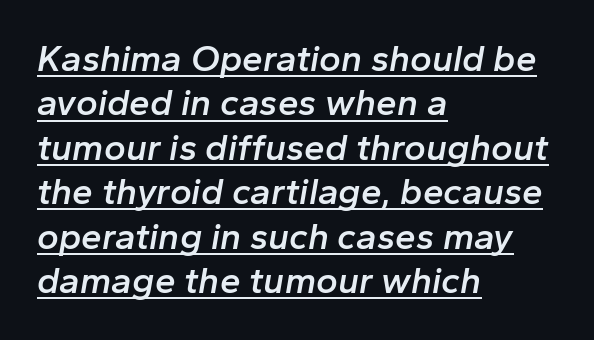
The image shows 37 px semibold type, italic (leaning right); set left-aligned, line spacing 1.2x, normal letter spacing, underlined; low stroke contrast and a medium x-height.
